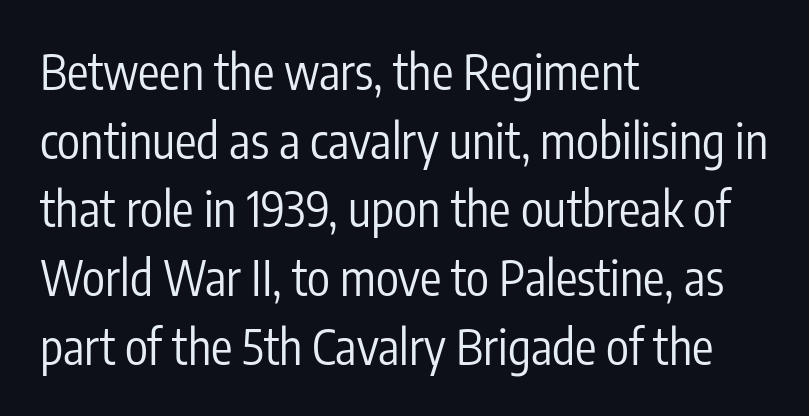
{"serif": "no", "italic": "no", "bold": "no", "weight": "regular", "width": "condensed", "stroke_contrast": "low", "x_height": "medium", "monospaced": "no", "underline": "no", "align": "left", "line_spacing": "normal", "line_spacing_ratio": 1.43, "letter_spacing": "normal", "letter_spacing_em": 0.0, "glyph_px": 48}
